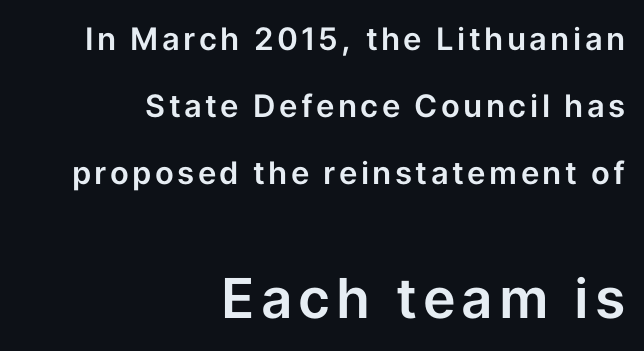
Q: Is the text italic (slanted)? A: No, it is upright.
Q: Is the typeface a serif or a sans-serif typeface? A: Sans-serif.
Q: Is the text underlined? A: No.
Q: How is the paragraph aligned? A: Right-aligned.
Q: Is the spacing between lines tight, normal or loose? A: Loose.
Q: Which block of text is set in a larger size, the first (top) or the second (bottom)? A: The second (bottom) one.
Q: Width (condensed, normal, or wide)? A: Normal.
Q: Stroke contrast? A: Low.
Q: x-height? A: Medium.
Q: Monospaced? A: No.
